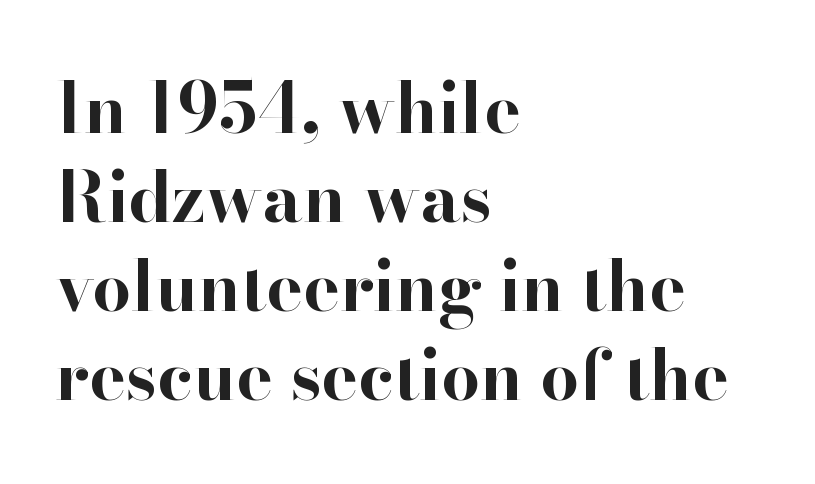
The image shows 69 px bold serif type, upright; set left-aligned, normal line spacing (1.29x), normal letter spacing, not underlined; high stroke contrast and a small x-height.
